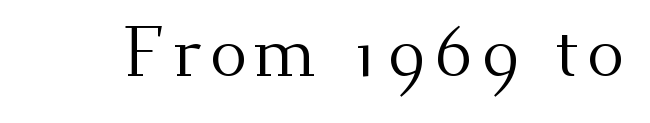
The image shows 70 px regular-weight serif type, upright; set not underlined; medium stroke contrast and a small x-height.
